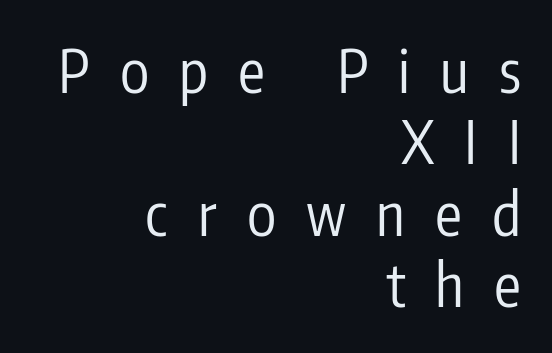
Q: Is the text bold? A: No.
Q: Is the text italic (slanted)? A: No, it is upright.
Q: Is the typeface a serif or a sans-serif typeface? A: Sans-serif.
Q: Is the text underlined? A: No.
Q: How is the paragraph aligned? A: Right-aligned.
Q: Is the spacing between letters normal or unusually wide? A: Unusually wide.
Q: Width (condensed, normal, or wide)? A: Condensed.
Q: Stroke contrast? A: Low.
Q: x-height? A: Medium.
Q: Monospaced? A: No.
